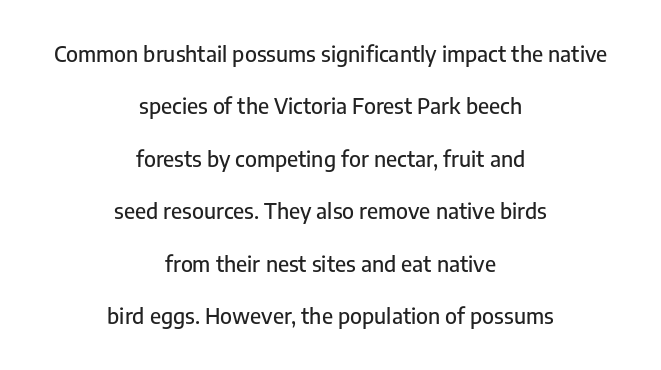
The image shows 21 px text type, upright; set centered, loose line spacing (2.5x), normal letter spacing, not underlined.
